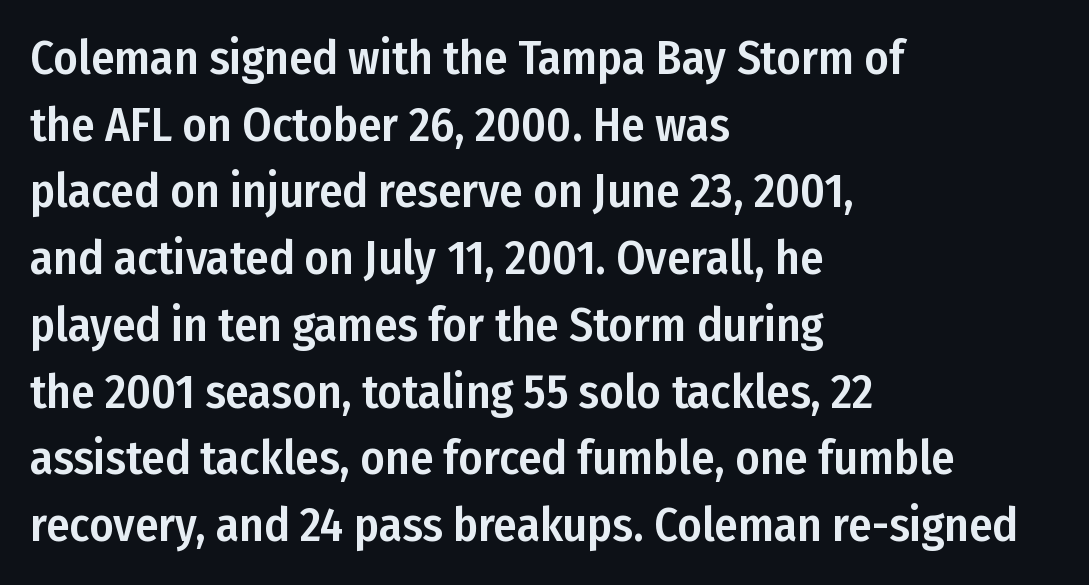
Varying glyph widths throughout — classic text-font behaviour. Layout note: lines flush left. Tracking here is standard; glyphs follow each other at the usual distance. Nobody drew a line under any word here.
